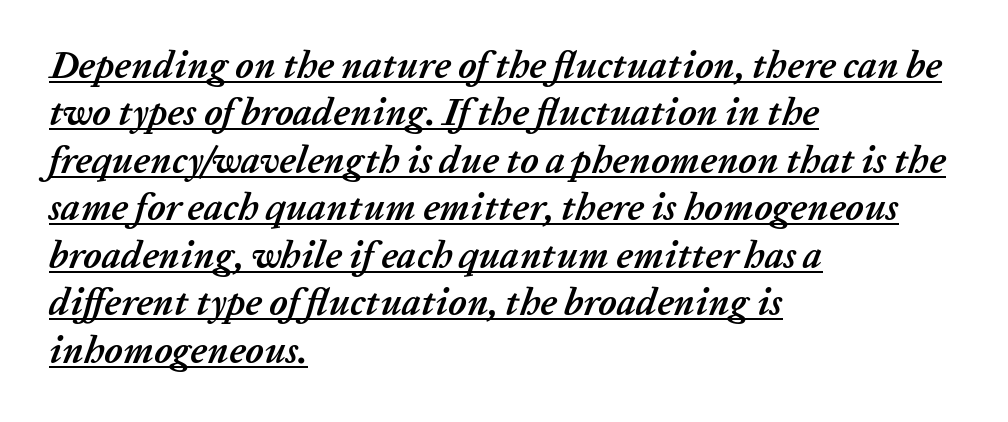
The paragraph shown leans on its left margin. Characters follow at the spacing the type designer built in. The rendering uses natural spacing where letterforms have individual widths. A baseline rule has been typeset under these characters. The axis of the letterforms is tilted away from vertical.
